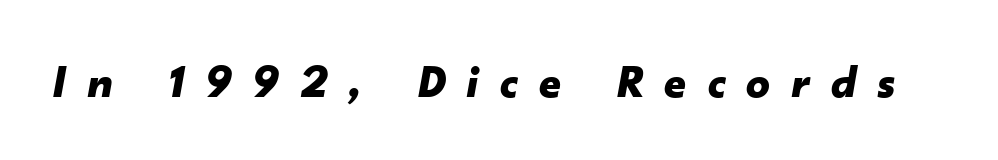
Slanted lettering throughout. Think of a printed novel: that variable character pitch is what you see here. Typographic density is high because the face is bold. Loose tracking; the words dissolve into strings of separated letters. Check under the words: just untouched page.
